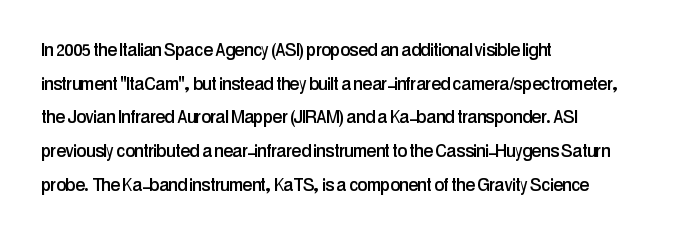
Q: Is the text italic (slanted)? A: No, it is upright.
Q: Is the text underlined? A: No.
Q: How is the paragraph aligned? A: Left-aligned.
Q: Is the spacing between letters normal or unusually wide? A: Normal.
Q: Is the spacing between lines tight, normal or loose? A: Normal.
